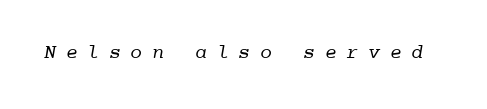
Q: Is the text bold? A: No.
Q: Is the text underlined? A: No.
Q: Is the spacing between letters normal or unusually wide? A: Unusually wide.
